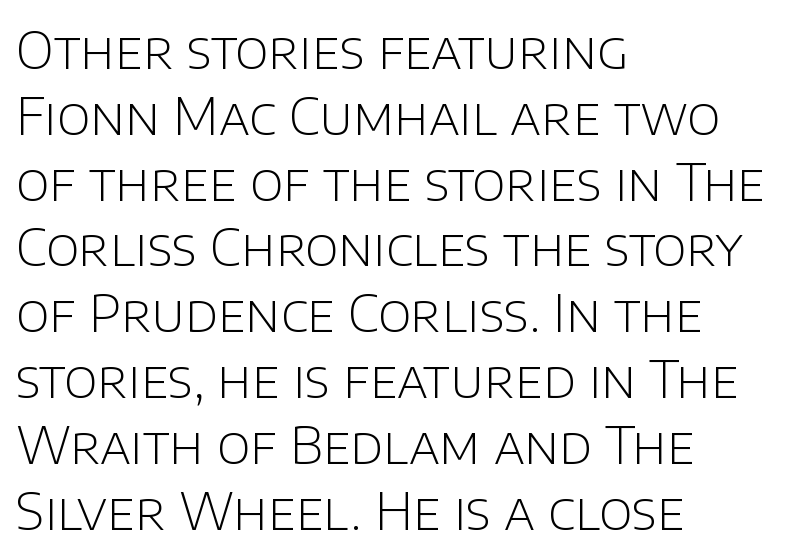
Spacing verdict: proportional, widths tailored to each character. Line starts are locked; line ends wander. The horizontal fit of the characters is conventional and even. You can tell from the bare stems that sans-serif type was used.
